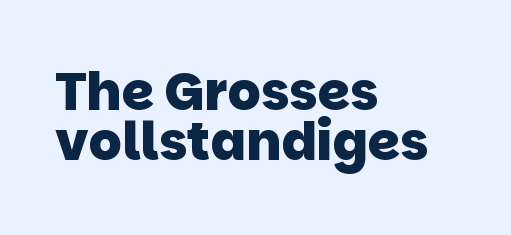
{"serif": "no", "bold": "yes", "weight": "heavy", "width": "normal", "stroke_contrast": "low", "x_height": "large", "monospaced": "no", "underline": "no", "align": "left", "line_spacing": "tight", "line_spacing_ratio": 0.97, "letter_spacing": "normal", "letter_spacing_em": 0.0, "glyph_px": 52}
